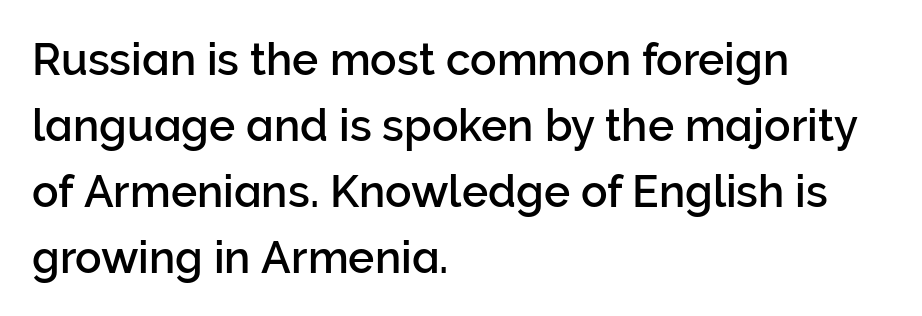
The image shows 44 px sans-serif type, upright; set left-aligned, normal line spacing (1.5x), normal letter spacing, not underlined; low stroke contrast and a medium x-height.
